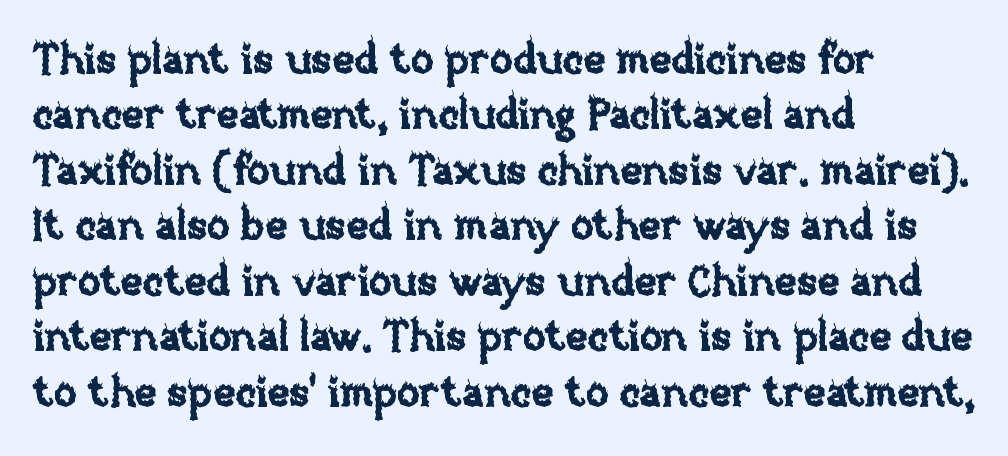
Observe the ordinary spacing: letters are neighbours, not strangers. Which margin do the lines hug? The left one — the right edge is uneven. How would I describe the line gaps? Plain and ordinary. Upright lettering throughout. A typesetter would call this proportional, since set widths differ per character.
